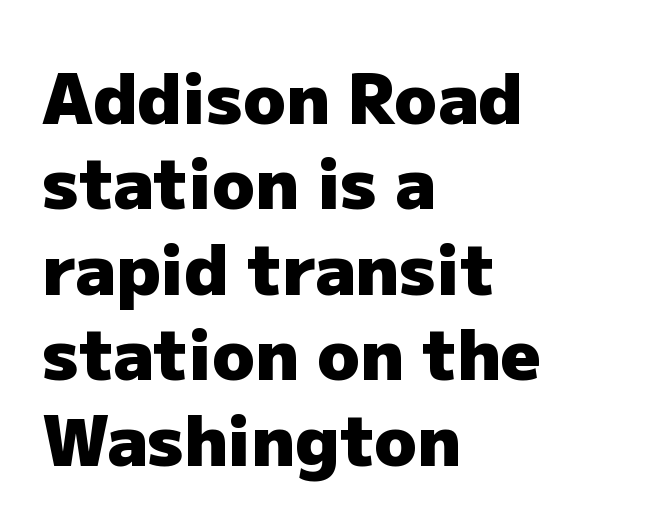
Heavy-handed strokes throughout: this text is bold. This is sans-serif lettering, the kind often seen on screens and signage. This rendering uses left alignment, leaving the right contour irregular. Ordinary non-slanted type is in use. Anything drawn beneath the words? Only blank space.
